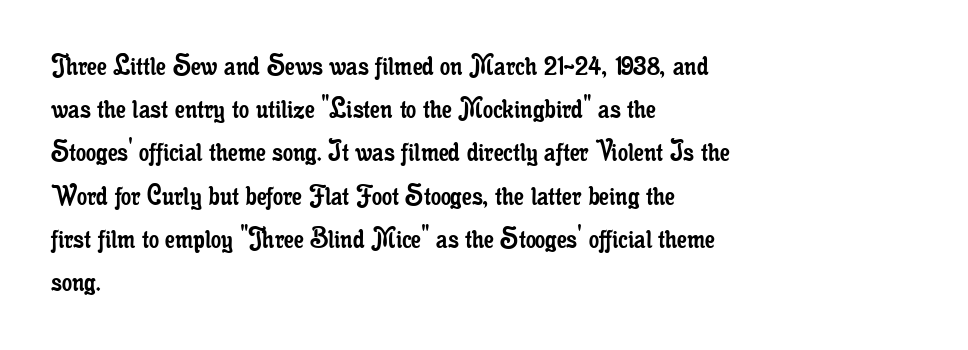
Think of a printed novel: that variable character pitch is what you see here. Where is the straight margin? On the left. The face looks like a standard text weight, possibly lighter. Old-style or modern, the face here clearly has serifs.
